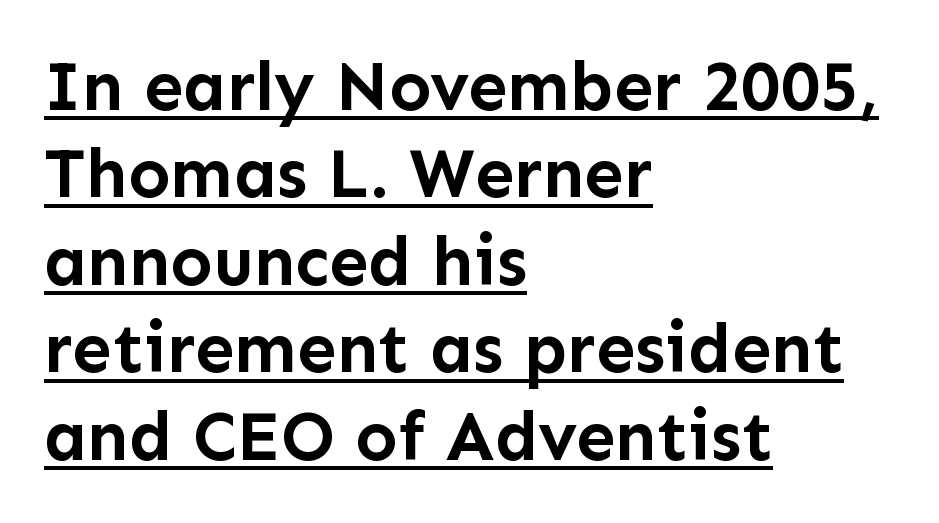
Q: Is the text bold? A: Yes.
Q: Is the text italic (slanted)? A: No, it is upright.
Q: Is the typeface a serif or a sans-serif typeface? A: Sans-serif.
Q: Is the text underlined? A: Yes.
Q: How is the paragraph aligned? A: Left-aligned.
Q: Is the spacing between letters normal or unusually wide? A: Normal.
Q: Is the spacing between lines tight, normal or loose? A: Normal.
Q: Width (condensed, normal, or wide)? A: Normal.
Q: Stroke contrast? A: Low.
Q: x-height? A: Medium.
Q: Monospaced? A: No.
